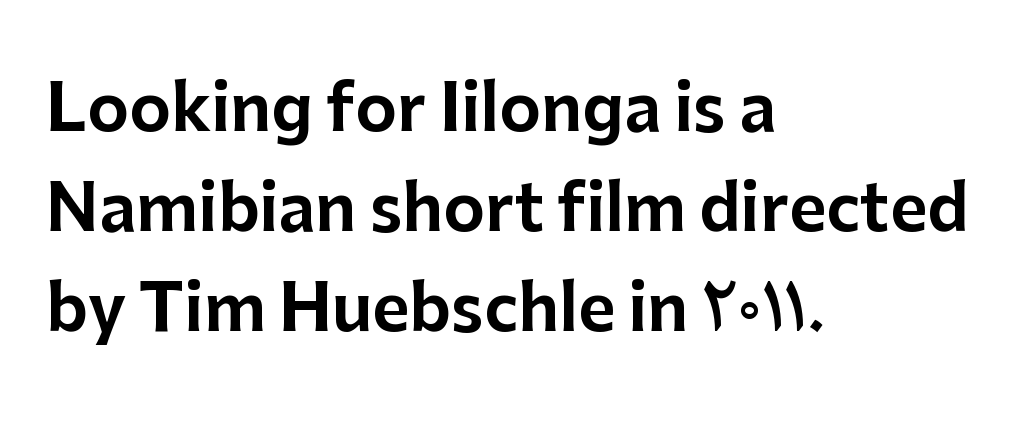
Q: Is the text italic (slanted)? A: No, it is upright.
Q: Is the typeface a serif or a sans-serif typeface? A: Sans-serif.
Q: Is the text underlined? A: No.
Q: How is the paragraph aligned? A: Left-aligned.
Q: Is the spacing between letters normal or unusually wide? A: Normal.
Q: Is the spacing between lines tight, normal or loose? A: Normal.
Q: Width (condensed, normal, or wide)? A: Normal.
Q: Stroke contrast? A: Low.
Q: x-height? A: Medium.
Q: Monospaced? A: No.
